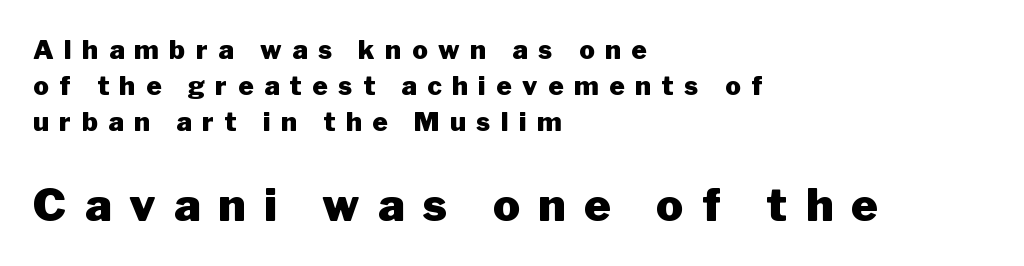
{"serif": "no", "italic": "no", "bold": "yes", "weight": "heavy", "width": "normal", "stroke_contrast": "low", "x_height": "medium", "monospaced": "no", "underline": "no", "align": "left", "line_spacing": "normal", "line_spacing_ratio": 1.38, "letter_spacing": "wide", "letter_spacing_em": 0.41, "larger_block": "second", "size_ratio": 1.73, "glyph_px": 45}
